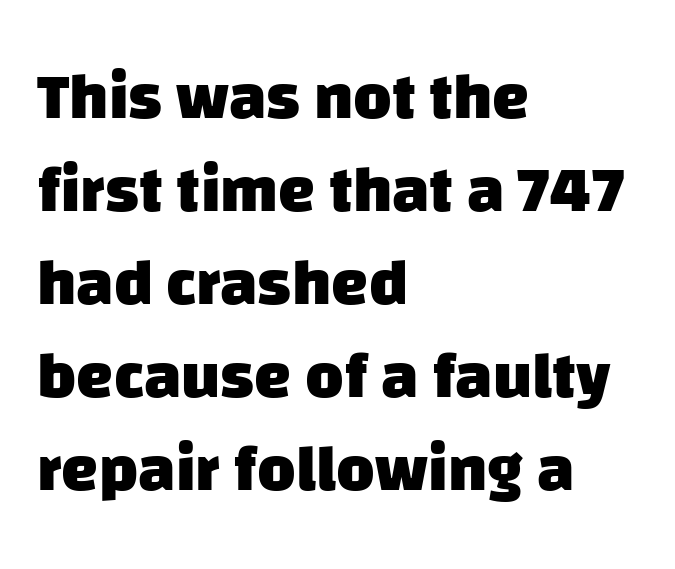
The image shows 66 px heavy sans-serif type; set left-aligned, normal line spacing (1.41x), normal letter spacing, not underlined; low stroke contrast and a large x-height.
